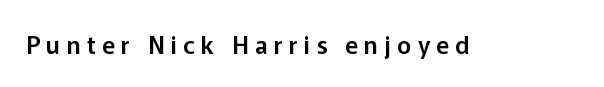
Q: Is the text italic (slanted)? A: No, it is upright.
Q: Is the text underlined? A: No.
Q: Is the spacing between letters normal or unusually wide? A: Unusually wide.
